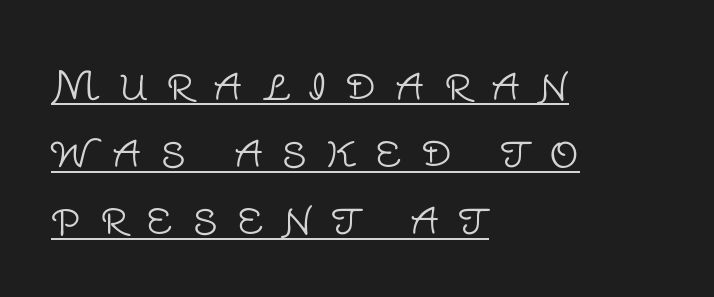
The image shows 41 px light sans-serif type; set left-aligned, normal line spacing (1.64x), unusually wide letter spacing (+0.46 em), underlined; low stroke contrast and a large x-height.
